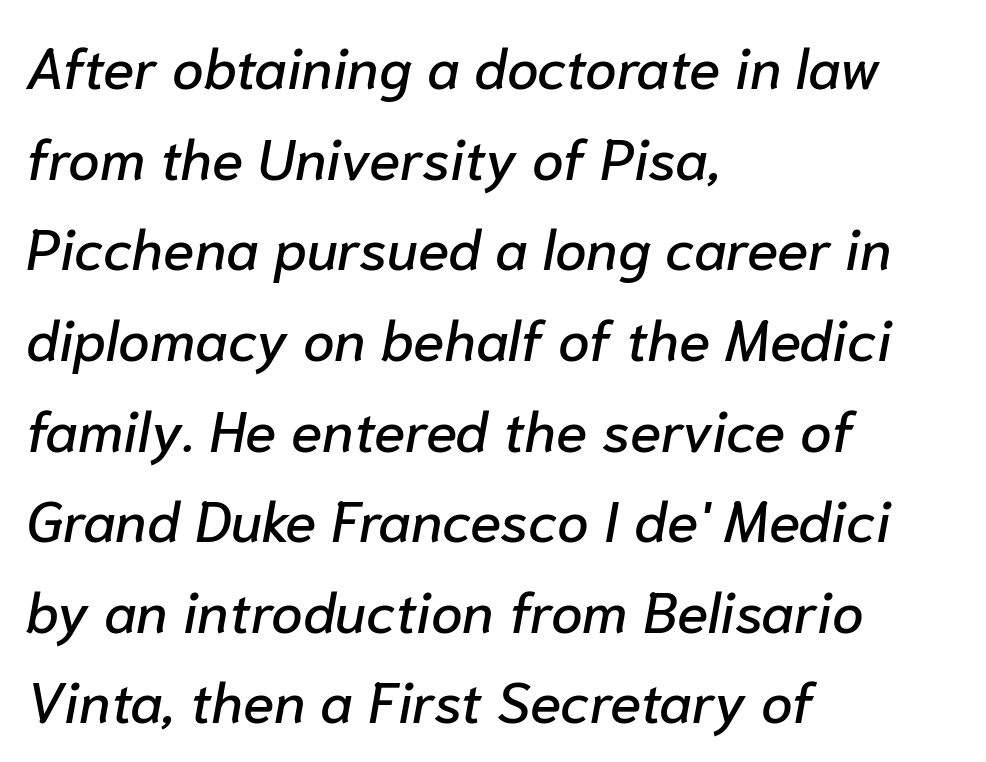
Q: Is the text italic (slanted)? A: Yes, it leans right by about 10 degrees.
Q: Is the text underlined? A: No.
Q: How is the paragraph aligned? A: Left-aligned.
Q: Is the spacing between letters normal or unusually wide? A: Normal.
Q: Is the spacing between lines tight, normal or loose? A: Normal.
Q: Width (condensed, normal, or wide)? A: Normal.
Q: Stroke contrast? A: Low.
Q: x-height? A: Medium.
Q: Monospaced? A: No.
